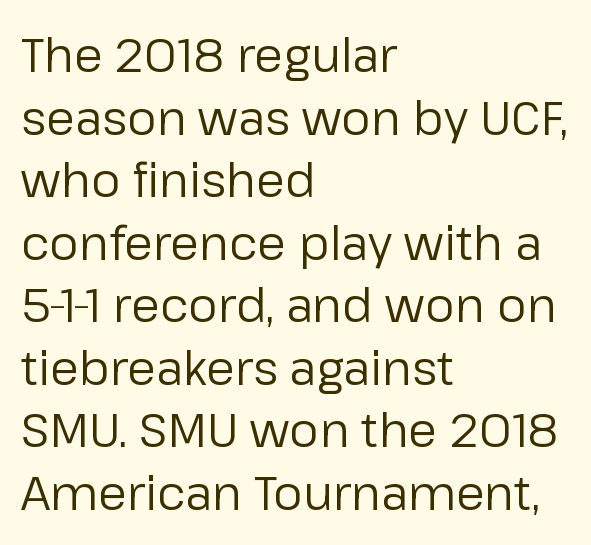
No feet cap the strokes, marking this as sans-serif type. Baseline-to-baseline distance is the conventional proportion of letter height. Summary of weight: not heavy and not bold. Italic? Not at all — the glyphs are vertical. Quick note: underline off. The typesetter chose a ragged-right arrangement here.
